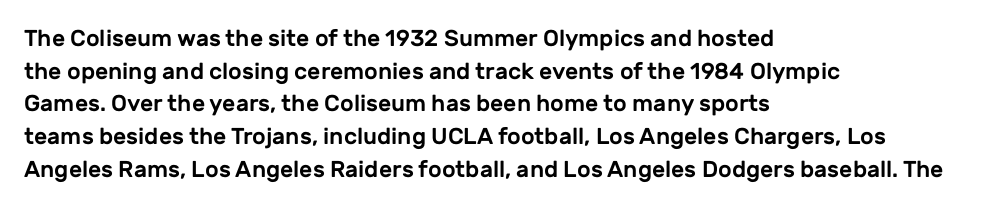
Q: Is the text italic (slanted)? A: No, it is upright.
Q: Is the text underlined? A: No.
Q: How is the paragraph aligned? A: Left-aligned.
Q: Is the spacing between letters normal or unusually wide? A: Normal.
Q: Is the spacing between lines tight, normal or loose? A: Normal.
